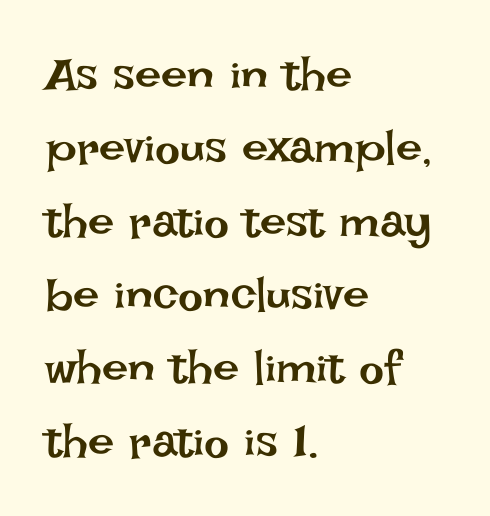
Is there any slant? The stems are plumb. The weight would be labelled regular, book, light, or lighter still. Glance below the letters and you will spot only blank space. The rendering uses natural spacing where letterforms have individual widths. Horizontal alignment here is leftward, the default for most running prose.
